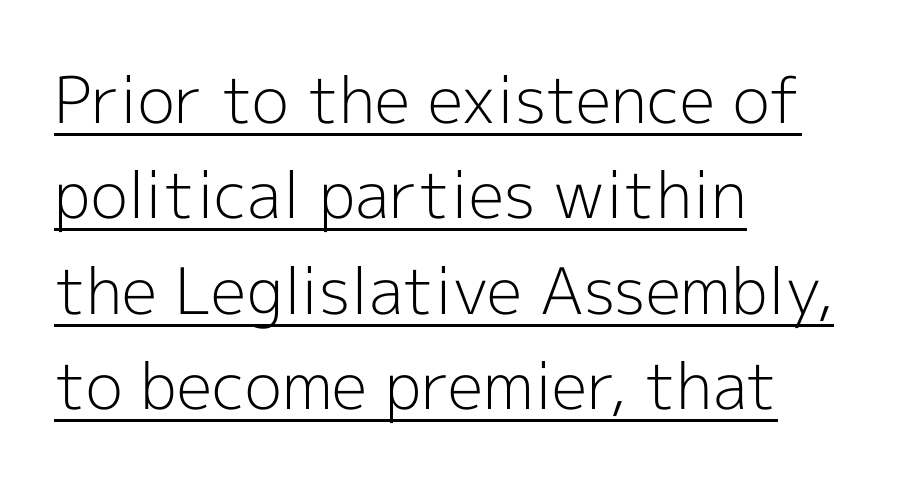
This sample uses plain, unmodified letter spacing. The type sits square on the baseline with zero lean. Stem width sits at or under what a default text font uses. Stroke terminals: plain, sans-serif. In CSS terms this would be text-align: left.
